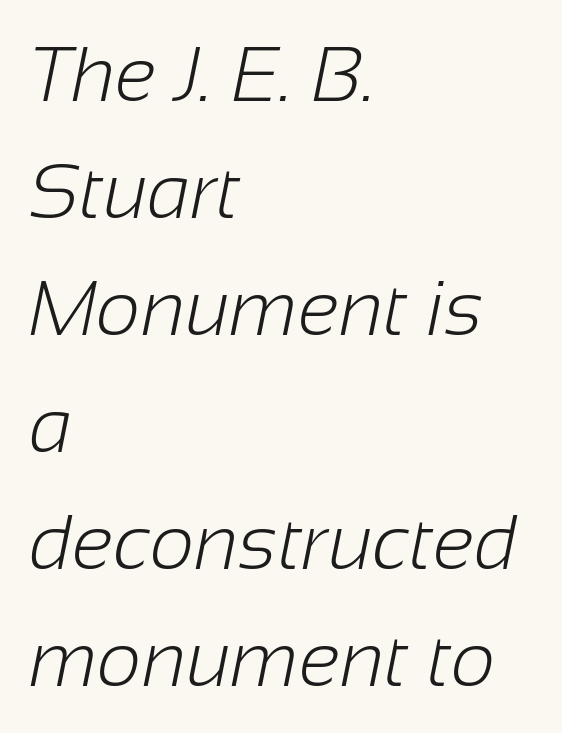
These lines are rendered in a variable-pitch font. One glance says typical: line gaps are just what's usual. There is no visible air inserted between adjacent glyphs. The string is rendered with underlining switched off.
